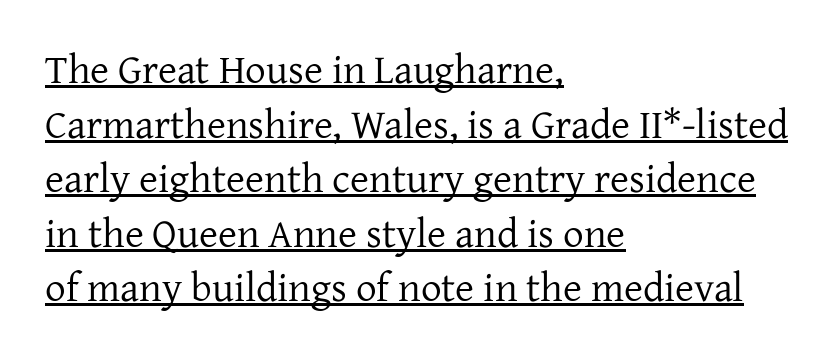
The image shows 41 px regular-weight serif type, upright; set left-aligned, normal line spacing (1.33x), normal letter spacing, underlined; low stroke contrast and a medium x-height.
